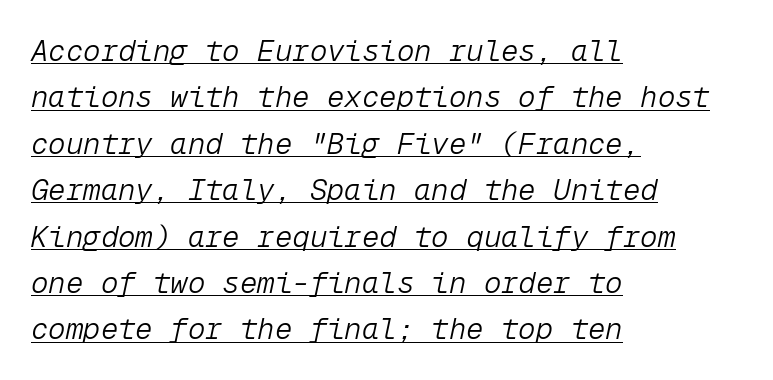
The image shows 29 px light type, italic (leaning right), monospaced; set left-aligned, normal line spacing (1.6x), normal letter spacing, underlined; low stroke contrast and a medium x-height.
